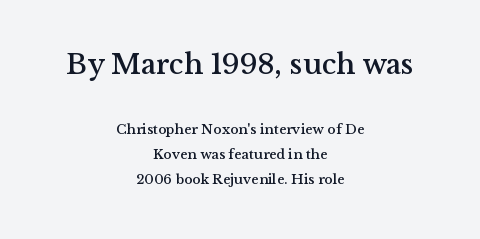
Whoever set this made the first block the dominant, larger element. Lines of text with bare space underneath. These lines keep a tight, regular rhythm from letter to letter. This is the regular roman posture of the typeface. In terms of letterform style, serifs are clearly present. Varying glyph widths throughout — classic text-font behaviour.
